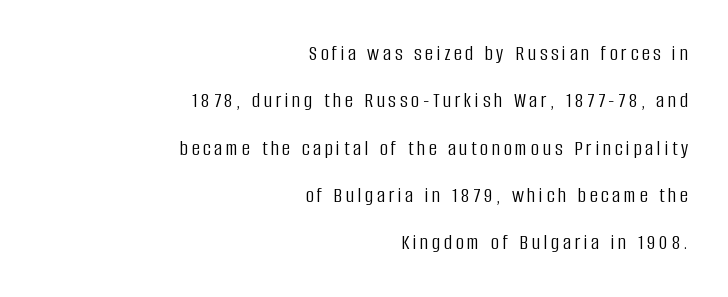
{"italic": "no", "bold": "no", "underline": "no", "align": "right", "line_spacing": "loose", "line_spacing_ratio": 2.15, "glyph_px": 22}
